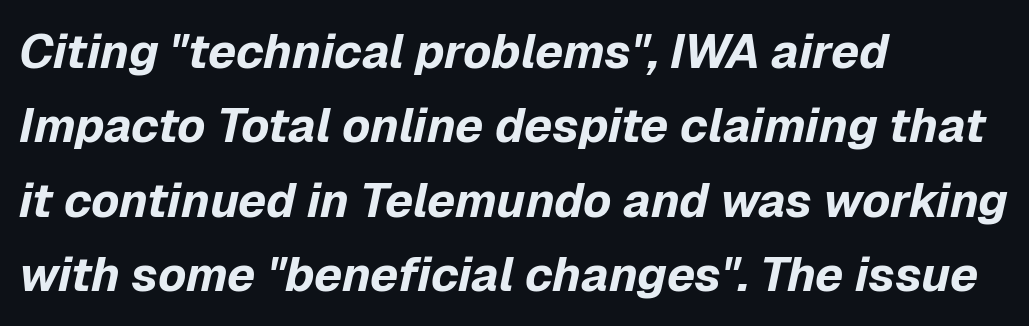
Q: Is the text bold? A: Yes.
Q: Is the text italic (slanted)? A: Yes, it leans right by about 12 degrees.
Q: Is the text underlined? A: No.
Q: How is the paragraph aligned? A: Left-aligned.
Q: Is the spacing between letters normal or unusually wide? A: Normal.
Q: Is the spacing between lines tight, normal or loose? A: Normal.
Q: Width (condensed, normal, or wide)? A: Normal.
Q: Stroke contrast? A: Low.
Q: x-height? A: Medium.
Q: Monospaced? A: No.
